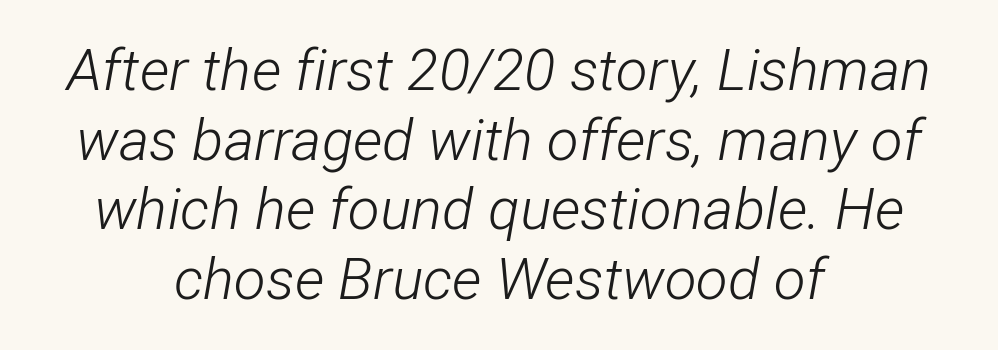
Q: Is the text bold? A: No.
Q: Is the text italic (slanted)? A: Yes, it leans right by about 12 degrees.
Q: Is the text underlined? A: No.
Q: How is the paragraph aligned? A: Centered.
Q: Is the spacing between letters normal or unusually wide? A: Normal.
Q: Width (condensed, normal, or wide)? A: Condensed.
Q: Stroke contrast? A: Low.
Q: x-height? A: Medium.
Q: Monospaced? A: No.
